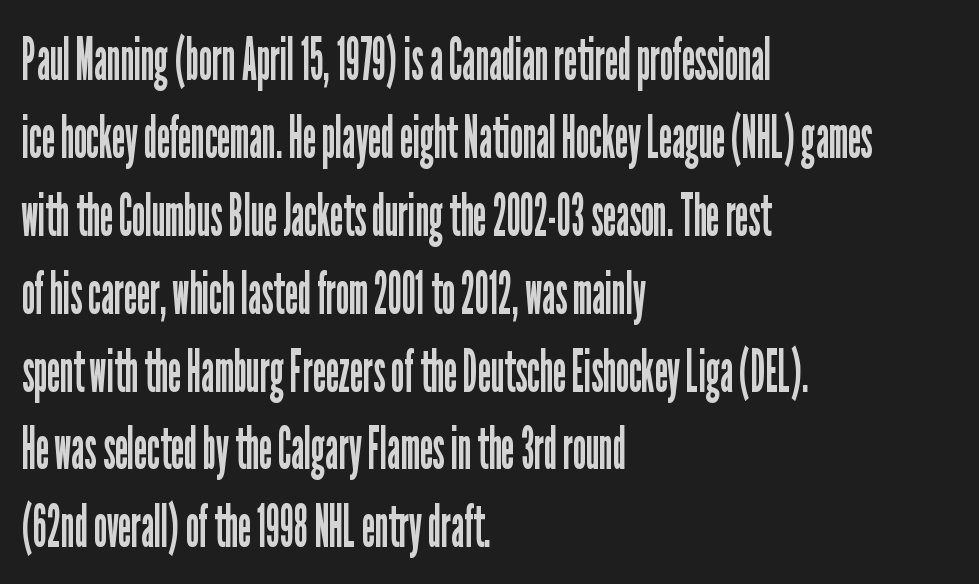
{"serif": "no", "italic": "no", "bold": "no", "weight": "regular", "width": "condensed", "stroke_contrast": "low", "x_height": "medium", "monospaced": "no", "underline": "no", "align": "left", "line_spacing": "normal", "line_spacing_ratio": 1.32, "letter_spacing": "normal", "letter_spacing_em": 0.0, "glyph_px": 59}
